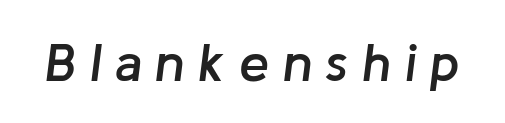
Each glyph is drawn with semibold strokes, heavier than normal yet not fully bold. The letterforms stand isolated, each surrounded by extra space. The face used here is proportionally spaced, like ordinary book or web type. The words here are not underlined. Posture: slanted.
